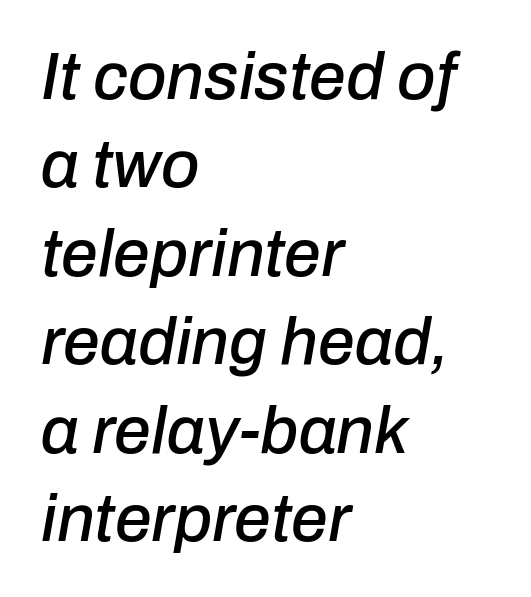
In terms of leading, this rendering sits right in the middle. A typesetter would call this proportional, since set widths differ per character. A clean baseline with only descenders dipping below it. Alignment: flush left. The passage shown has conventional tracking throughout.
